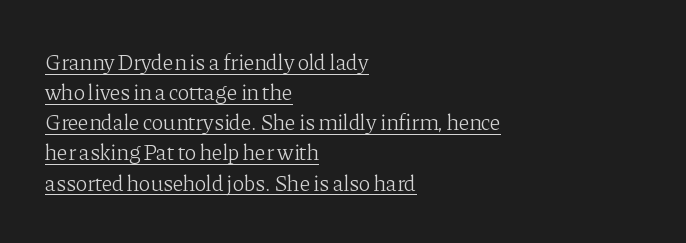
The image shows 22 px text type, upright; set left-aligned, normal line spacing (1.37x), normal letter spacing, underlined.
